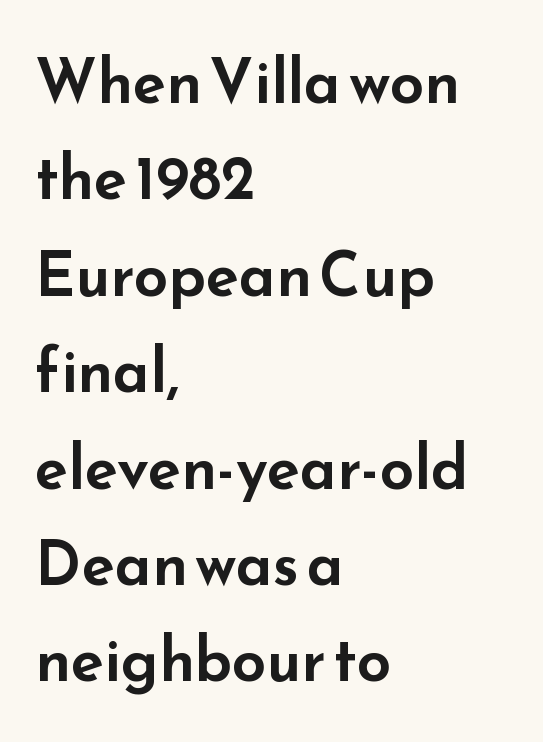
Q: Is the text italic (slanted)? A: No, it is upright.
Q: Is the typeface a serif or a sans-serif typeface? A: Sans-serif.
Q: Is the text underlined? A: No.
Q: How is the paragraph aligned? A: Left-aligned.
Q: Is the spacing between letters normal or unusually wide? A: Normal.
Q: Is the spacing between lines tight, normal or loose? A: Normal.
Q: Width (condensed, normal, or wide)? A: Wide.
Q: Stroke contrast? A: Low.
Q: x-height? A: Small.
Q: Monospaced? A: No.
